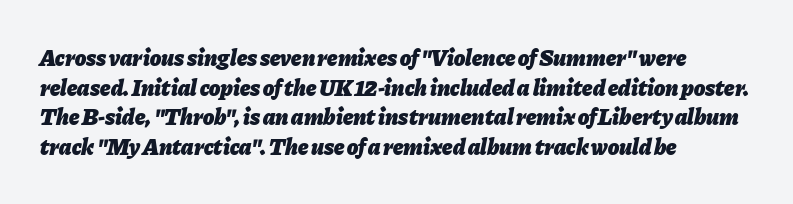
{"italic": "yes", "lean": "right", "slant_degrees": 11, "bold": "yes", "underline": "no", "align": "left", "line_spacing": "normal", "line_spacing_ratio": 1.29, "letter_spacing": "normal", "letter_spacing_em": 0.0, "glyph_px": 23}
